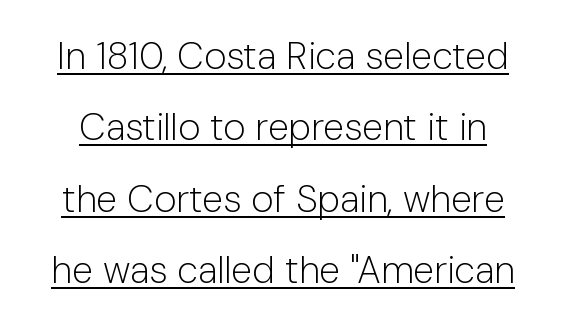
Q: Is the text bold? A: No.
Q: Is the text italic (slanted)? A: No, it is upright.
Q: Is the typeface a serif or a sans-serif typeface? A: Sans-serif.
Q: Is the text underlined? A: Yes.
Q: Is the spacing between letters normal or unusually wide? A: Normal.
Q: Width (condensed, normal, or wide)? A: Normal.
Q: Stroke contrast? A: Low.
Q: x-height? A: Medium.
Q: Monospaced? A: No.
